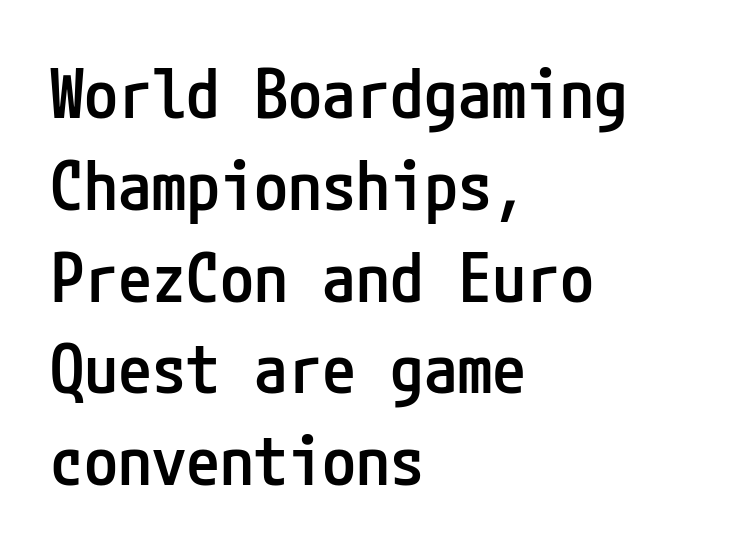
Q: Is the text bold? A: Semi-bold.
Q: Is the text italic (slanted)? A: No, it is upright.
Q: Is the typeface a serif or a sans-serif typeface? A: Sans-serif.
Q: Is the text underlined? A: No.
Q: How is the paragraph aligned? A: Left-aligned.
Q: Is the spacing between letters normal or unusually wide? A: Normal.
Q: Is the spacing between lines tight, normal or loose? A: Normal.
Q: Width (condensed, normal, or wide)? A: Condensed.
Q: Stroke contrast? A: Low.
Q: x-height? A: Medium.
